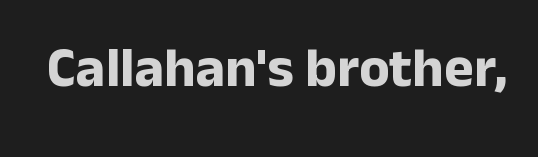
The image shows 56 px bold sans-serif type, upright; set normal letter spacing, not underlined; low stroke contrast and a medium x-height.
